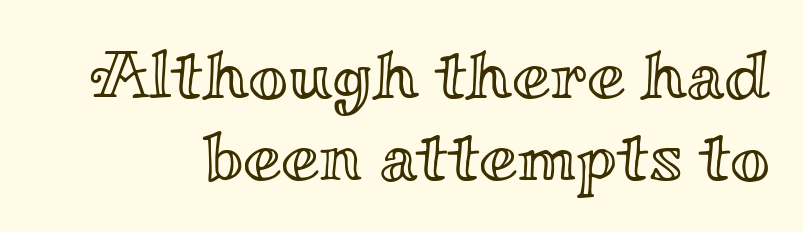
The image shows 69 px wide type, upright; set line spacing 1.19x, normal letter spacing, not underlined; a small x-height.
